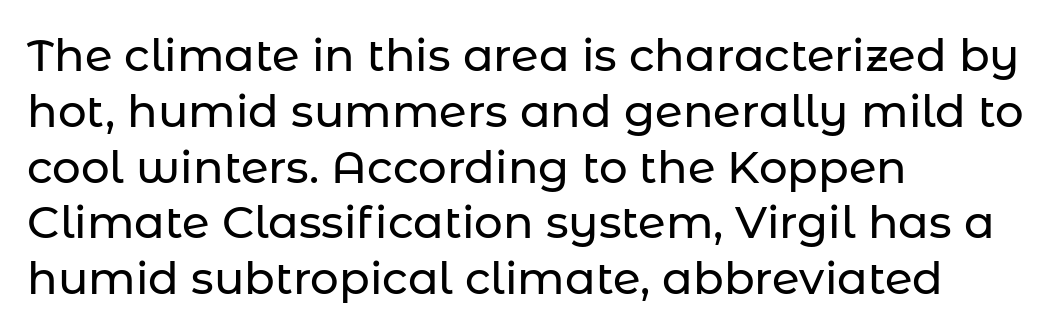
Q: Is the text italic (slanted)? A: No, it is upright.
Q: Is the typeface a serif or a sans-serif typeface? A: Sans-serif.
Q: Is the text underlined? A: No.
Q: How is the paragraph aligned? A: Left-aligned.
Q: Is the spacing between letters normal or unusually wide? A: Normal.
Q: Width (condensed, normal, or wide)? A: Normal.
Q: Stroke contrast? A: Low.
Q: x-height? A: Medium.
Q: Monospaced? A: No.
